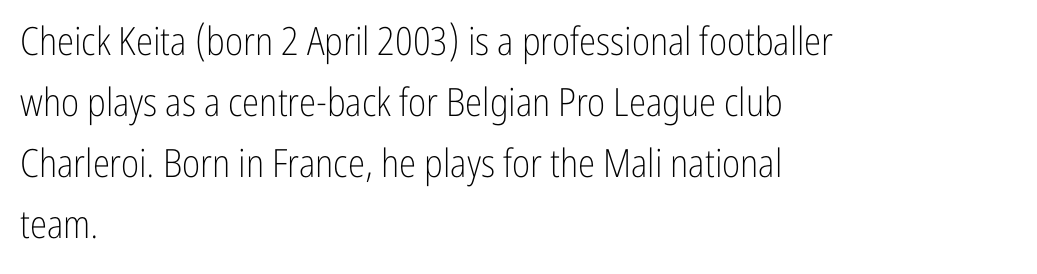
Short note: letters normally spaced. Grotesque or geometric, the face here clearly has no serifs. These lines were composed using upright roman letters. A bare baseline throughout the passage. Heft: none added — not bold. These lines are rendered in a variable-pitch font.
